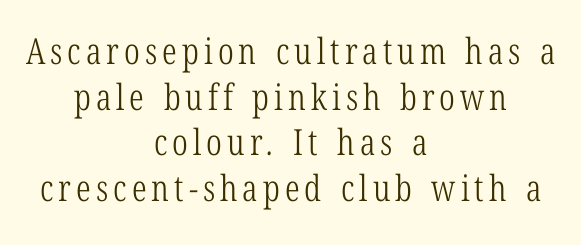
{"serif": "yes", "bold": "no", "weight": "light", "width": "condensed", "stroke_contrast": "low", "x_height": "medium", "monospaced": "no", "underline": "no", "align": "center", "line_spacing": "normal", "line_spacing_ratio": 1.27, "glyph_px": 36}
